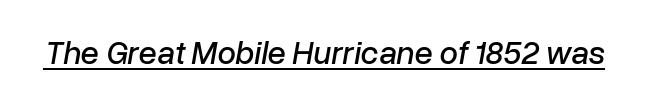
The image shows 33 px text type, italic (leaning right); set normal letter spacing, underlined; low stroke contrast and a medium x-height.
